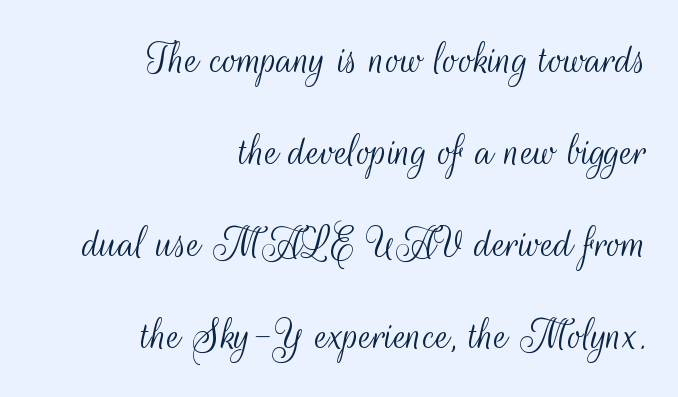
A typesetter would label this face a sans. Just letters on the line, the space beneath them empty. Caption: face not bold, strokes unweighted. The passage is arranged like a letterhead date or caption credit — flush right.
